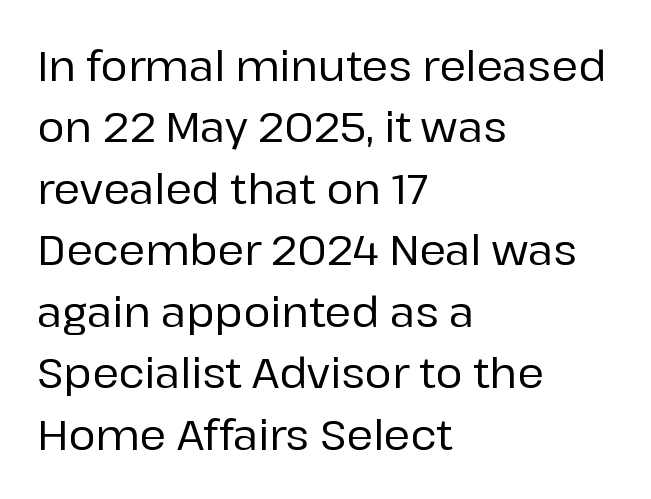
The image shows 41 px sans-serif type, upright; set left-aligned, normal line spacing (1.5x), normal letter spacing, not underlined; low stroke contrast and a medium x-height.
